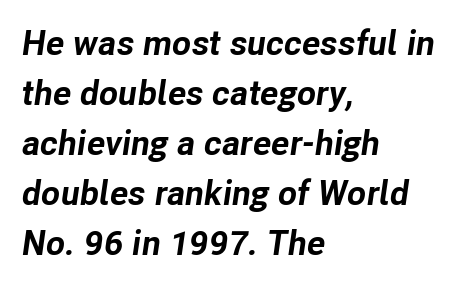
The paragraph has a hard left edge and a soft right edge. Each letter keeps its own natural width here, so spacing adapts to shape. A typesetter would call this zero additional tracking. A typesetter would mark this as italic.
